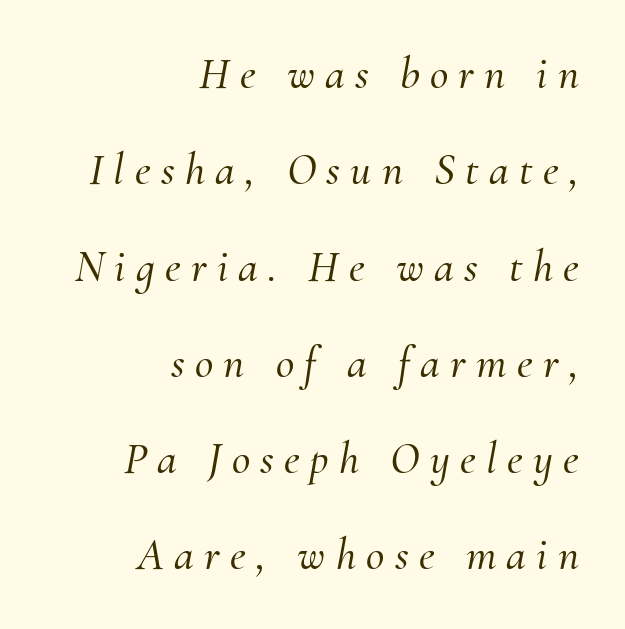
Is this a fixed-width face? No — the glyphs have proportional, varying widths. Reading down the block, your eye finds every line finishing at a fixed right position. Substantial extra tracking has been applied to these lines. Notice how the stems are inclined rather than vertical — that's the hallmark of italics.
